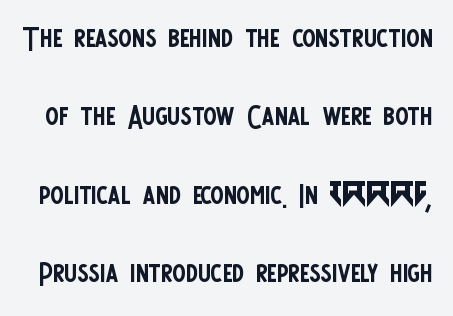
The image shows 40 px regular-weight, condensed sans-serif type, upright; set loose line spacing (1.96x), normal letter spacing, not underlined; low stroke contrast and a large x-height.
